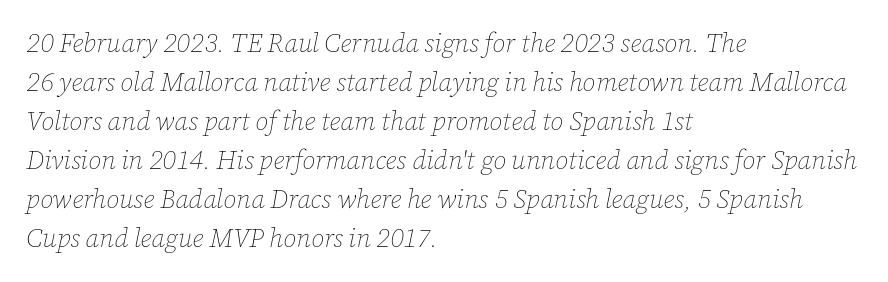
{"italic": "yes", "lean": "right", "slant_degrees": 12, "bold": "no", "underline": "no", "align": "left", "line_spacing": "normal", "line_spacing_ratio": 1.5, "letter_spacing": "normal", "letter_spacing_em": 0.0, "glyph_px": 26}
